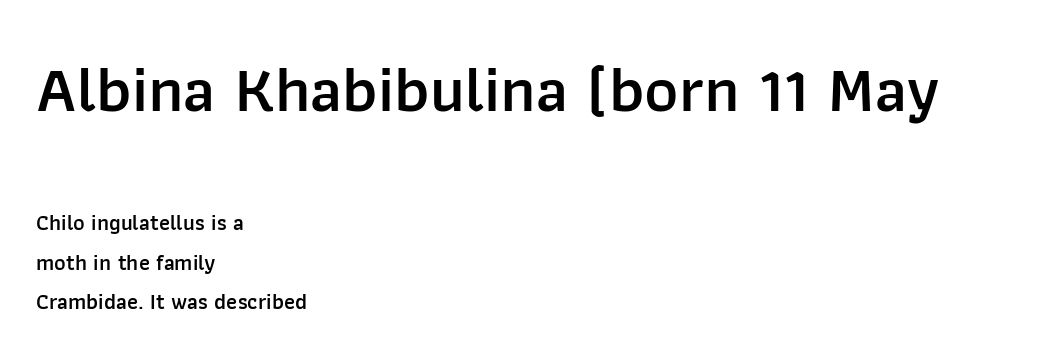
The designer gave the opening block more size than the closing block. The typeface chosen for these lines omits serifs. Check the space under the baseline: it is left empty. The paragraph has a hard left edge and a soft right edge.
